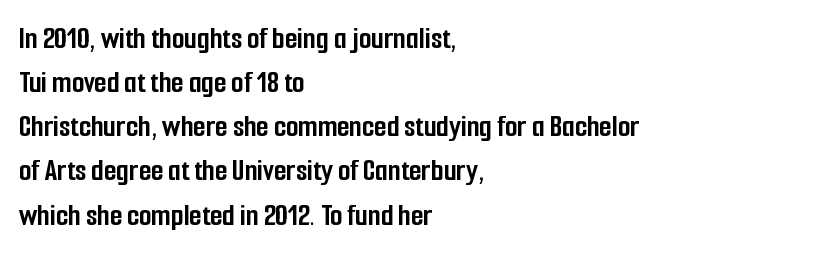
Q: Is the text bold? A: Yes.
Q: Is the text italic (slanted)? A: No, it is upright.
Q: Is the typeface a serif or a sans-serif typeface? A: Sans-serif.
Q: Is the text underlined? A: No.
Q: How is the paragraph aligned? A: Left-aligned.
Q: Is the spacing between letters normal or unusually wide? A: Normal.
Q: Is the spacing between lines tight, normal or loose? A: Normal.
Q: Width (condensed, normal, or wide)? A: Condensed.
Q: Stroke contrast? A: Low.
Q: x-height? A: Medium.
Q: Monospaced? A: No.
